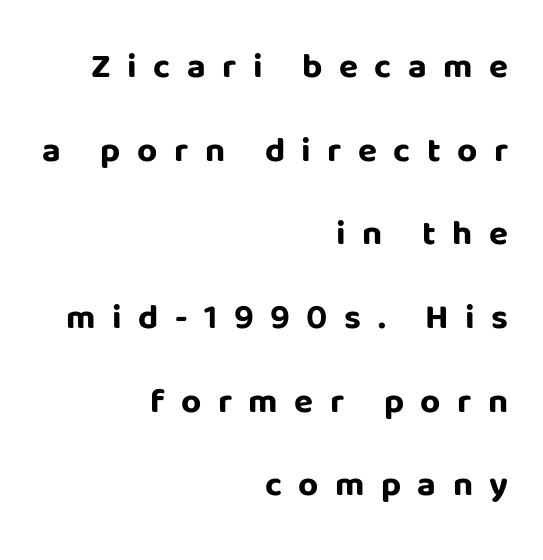
Q: Is the text bold? A: Yes.
Q: Is the text italic (slanted)? A: No, it is upright.
Q: Is the typeface a serif or a sans-serif typeface? A: Sans-serif.
Q: Is the text underlined? A: No.
Q: How is the paragraph aligned? A: Right-aligned.
Q: Is the spacing between letters normal or unusually wide? A: Unusually wide.
Q: Is the spacing between lines tight, normal or loose? A: Loose.
Q: Width (condensed, normal, or wide)? A: Normal.
Q: Stroke contrast? A: Low.
Q: x-height? A: Large.
Q: Monospaced? A: No.
